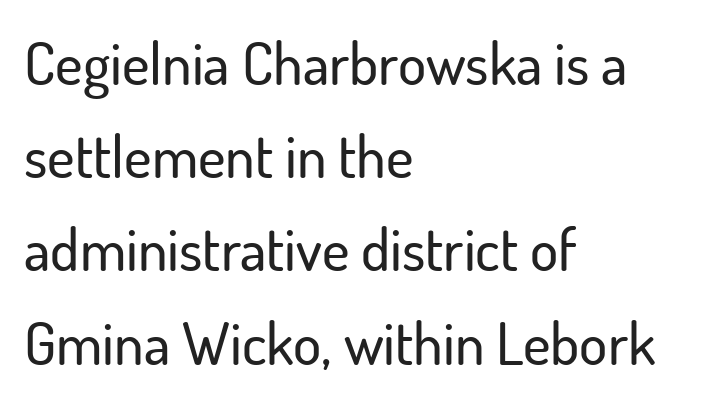
The image shows 59 px sans-serif type, upright; set left-aligned, normal line spacing (1.58x), normal letter spacing, not underlined; low stroke contrast and a small x-height.
